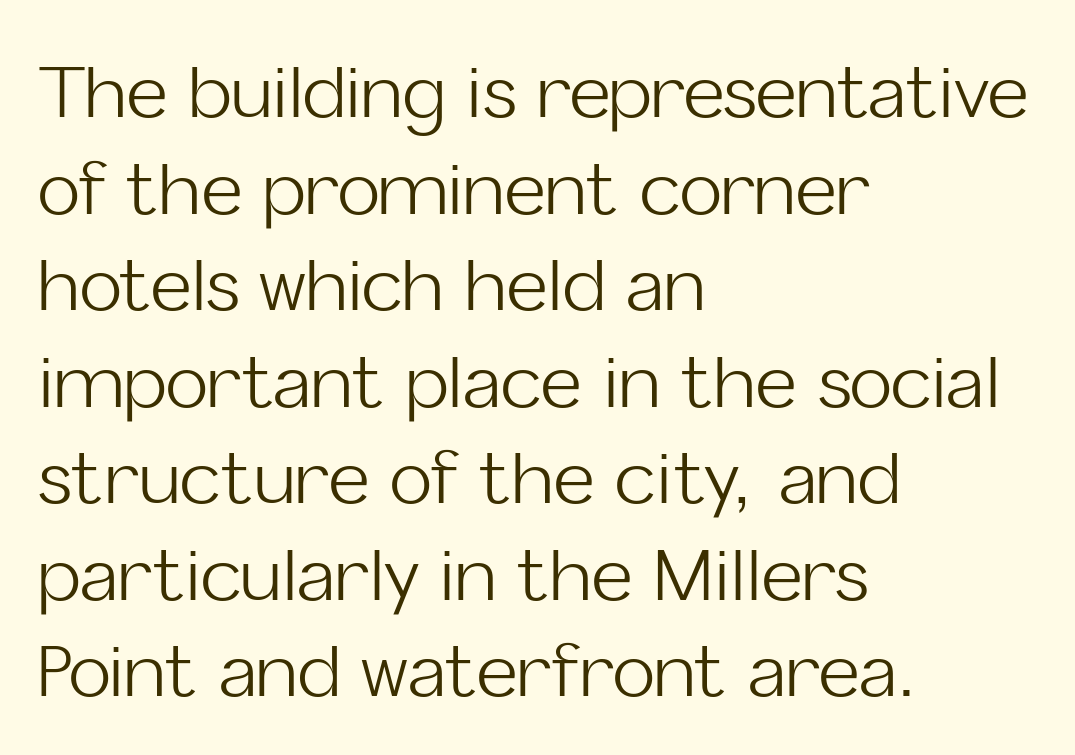
Each row of text sits above clean, open space. The face used here is rendered with its standard letterfit. Line spacing here is normal. Unlike italic type, these characters show no tilt at all. Font category for this specimen: sans-serif.
